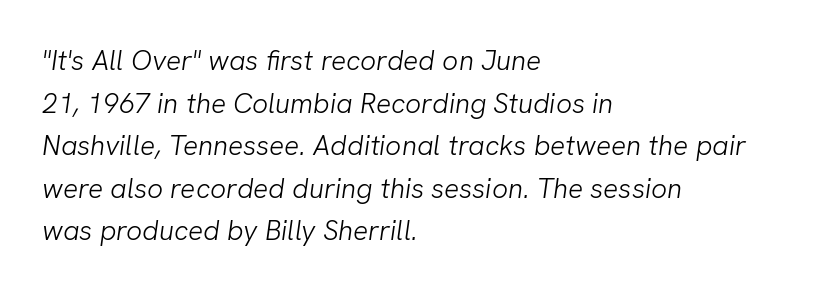
{"serif": "no", "bold": "no", "weight": "light", "width": "normal", "stroke_contrast": "low", "x_height": "medium", "monospaced": "no", "underline": "no", "align": "left", "line_spacing": "normal", "line_spacing_ratio": 1.52, "letter_spacing": "normal", "letter_spacing_em": 0.0, "glyph_px": 28}
